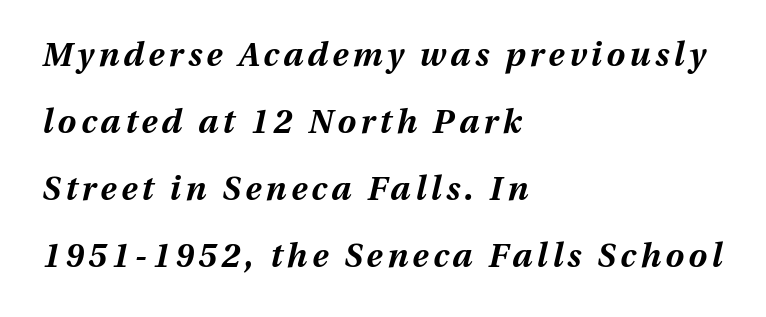
{"italic": "yes", "lean": "right", "slant_degrees": 13, "bold": "yes", "weight": "bold", "width": "normal", "stroke_contrast": "medium", "x_height": "medium", "monospaced": "no", "underline": "no", "align": "left", "line_spacing": "loose", "line_spacing_ratio": 2.03, "glyph_px": 33}
